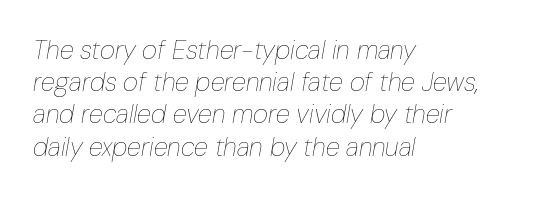
The image shows 26 px text type, italic (leaning right); set left-aligned, line spacing 1.24x, normal letter spacing, not underlined.
